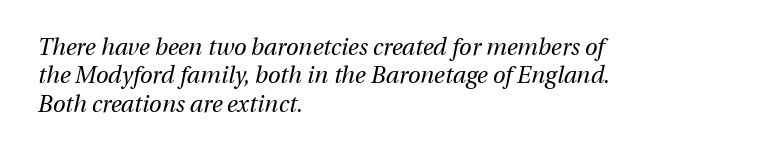
The baseline area is clear. Glyph-to-glyph distance matches everyday printed text. No letter is thick-stroked: the sample isn't bold. Rendered with sloped, italic letterforms. Horizontally, the lines are justified to the leading edge only.
